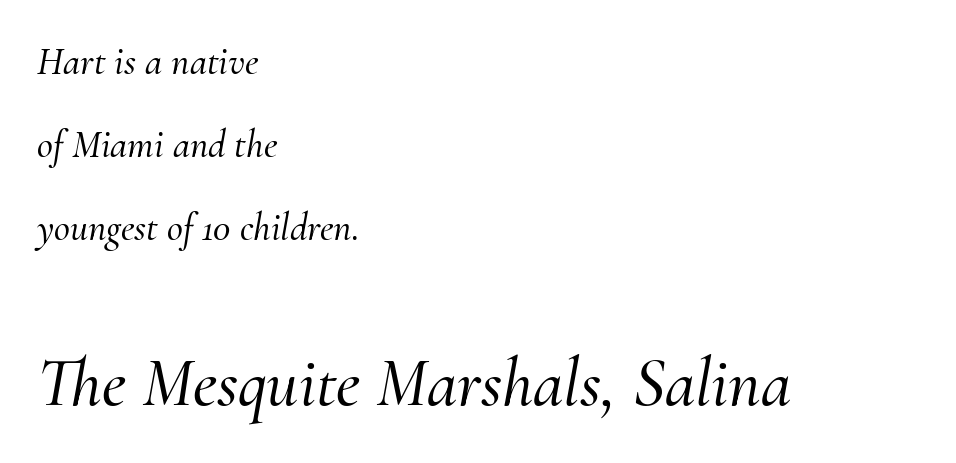
{"serif": "yes", "italic": "yes", "lean": "right", "slant_degrees": 10, "width": "normal", "stroke_contrast": "medium", "x_height": "small", "monospaced": "no", "underline": "no", "align": "left", "line_spacing": "loose", "line_spacing_ratio": 2.13, "letter_spacing": "normal", "letter_spacing_em": 0.0, "larger_block": "second", "size_ratio": 1.77, "glyph_px": 69}
